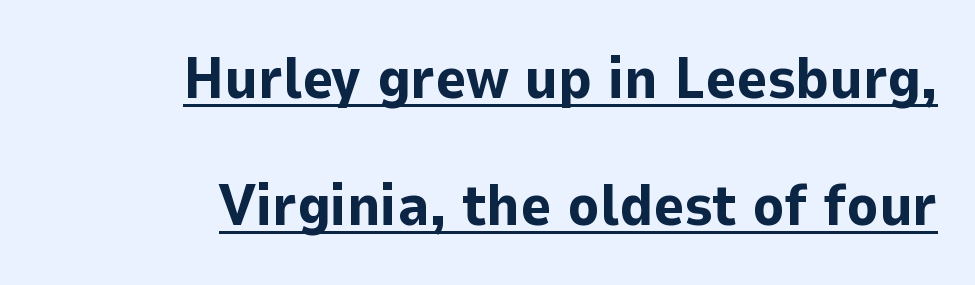
No italicization has been applied; the sample stays upright. The typesetting leans heavy: a genuine bold. In terms of leading, this rendering errs on the spacious side. Inter-character spacing is left at the font's built-in metrics. The passage shown is typed in a proportional face where columns would drift.
